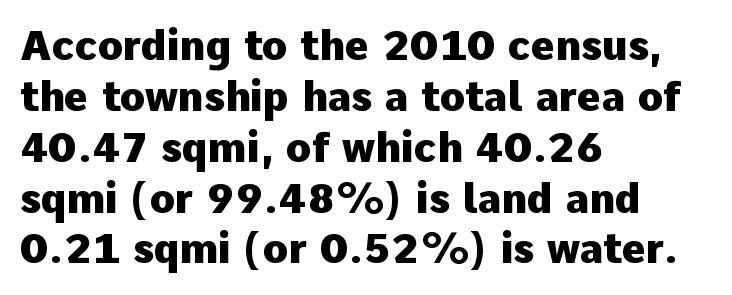
Q: Is the text bold? A: Yes.
Q: Is the text italic (slanted)? A: No, it is upright.
Q: Is the typeface a serif or a sans-serif typeface? A: Sans-serif.
Q: Is the text underlined? A: No.
Q: How is the paragraph aligned? A: Left-aligned.
Q: Is the spacing between letters normal or unusually wide? A: Normal.
Q: Width (condensed, normal, or wide)? A: Normal.
Q: Stroke contrast? A: Low.
Q: x-height? A: Medium.
Q: Monospaced? A: No.
